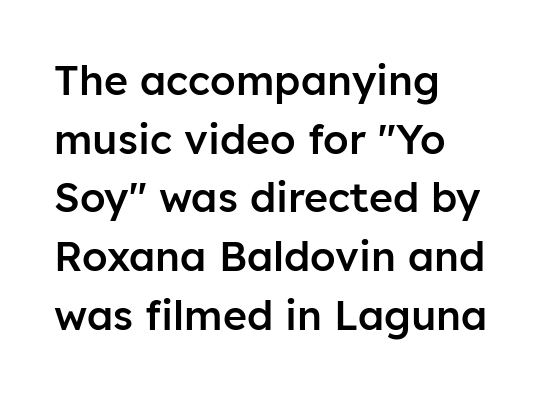
Q: Is the text bold? A: Semi-bold.
Q: Is the text italic (slanted)? A: No, it is upright.
Q: Is the typeface a serif or a sans-serif typeface? A: Sans-serif.
Q: Is the text underlined? A: No.
Q: How is the paragraph aligned? A: Left-aligned.
Q: Is the spacing between letters normal or unusually wide? A: Normal.
Q: Is the spacing between lines tight, normal or loose? A: Normal.
Q: Width (condensed, normal, or wide)? A: Normal.
Q: Stroke contrast? A: Low.
Q: x-height? A: Medium.
Q: Monospaced? A: No.
